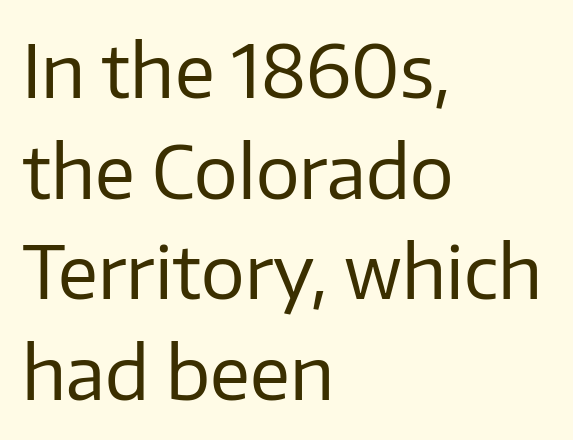
The image shows 73 px regular-weight sans-serif type, upright; set left-aligned, normal line spacing (1.38x), normal letter spacing, not underlined; low stroke contrast and a medium x-height.
